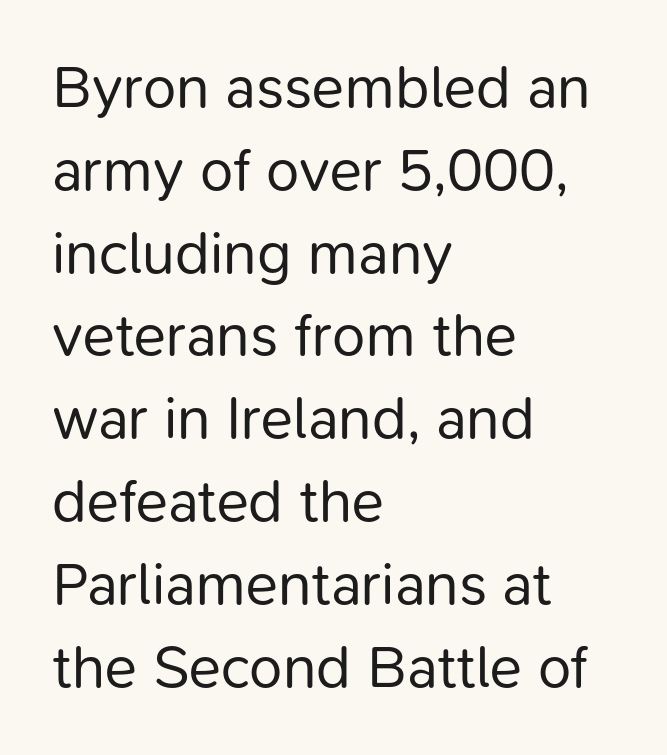
Note the varied advance widths — an 'i' is clearly narrower than an 'm'. Stems here are at most as thick as an everyday book face. The line texture is even and compact thanks to regular tracking. Compared with a centered layout, this one pins lines to the left instead. The passage shown is typeset with a sans-serif family.
